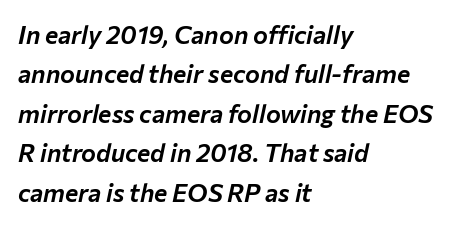
The image shows 25 px text type, italic (leaning right); set left-aligned, normal line spacing (1.58x), normal letter spacing, not underlined.
